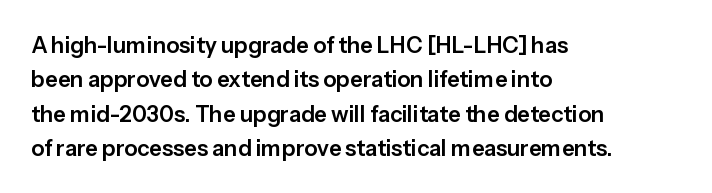
The image shows 22 px text type, upright; set left-aligned, normal line spacing (1.56x), normal letter spacing, not underlined.
